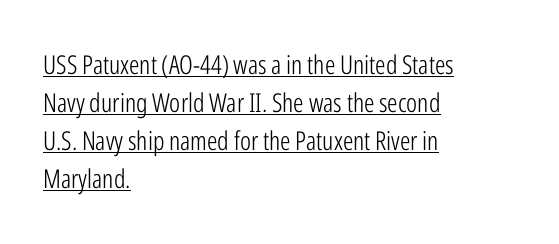
The image shows 26 px text type, upright; set left-aligned, normal line spacing (1.46x), normal letter spacing, underlined.
